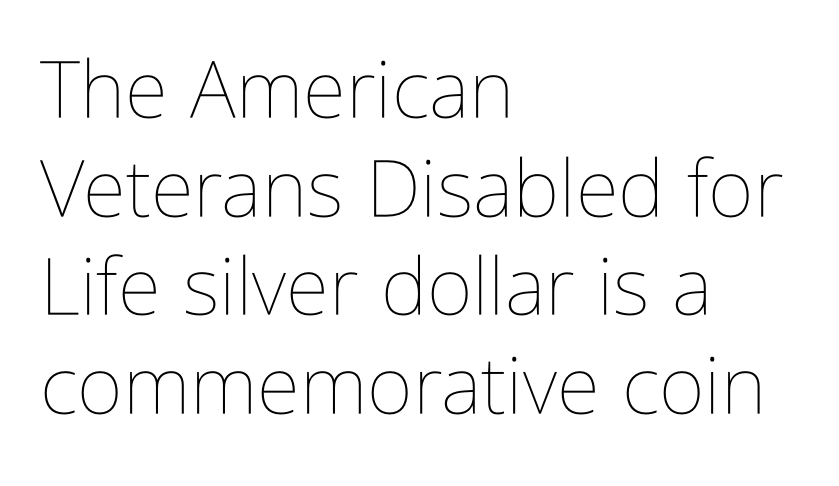
Q: Is the text bold? A: No.
Q: Is the text italic (slanted)? A: No, it is upright.
Q: Is the text underlined? A: No.
Q: How is the paragraph aligned? A: Left-aligned.
Q: Is the spacing between letters normal or unusually wide? A: Normal.
Q: Is the spacing between lines tight, normal or loose? A: Normal.
Q: Width (condensed, normal, or wide)? A: Condensed.
Q: Stroke contrast? A: Low.
Q: x-height? A: Medium.
Q: Monospaced? A: No.
